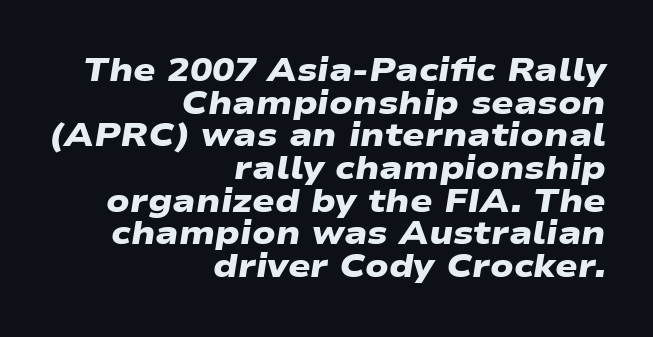
Q: Is the text bold? A: Yes.
Q: Is the typeface a serif or a sans-serif typeface? A: Sans-serif.
Q: Is the text underlined? A: No.
Q: How is the paragraph aligned? A: Right-aligned.
Q: Is the spacing between letters normal or unusually wide? A: Normal.
Q: Is the spacing between lines tight, normal or loose? A: Tight.
Q: Width (condensed, normal, or wide)? A: Wide.
Q: Stroke contrast? A: Low.
Q: x-height? A: Medium.
Q: Monospaced? A: No.
